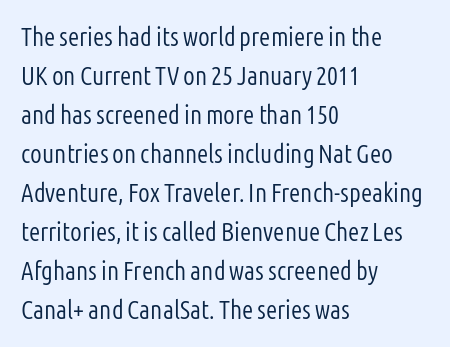
{"italic": "no", "bold": "no", "underline": "no", "align": "left", "line_spacing": "normal", "line_spacing_ratio": 1.5, "letter_spacing": "normal", "letter_spacing_em": 0.0, "glyph_px": 26}
